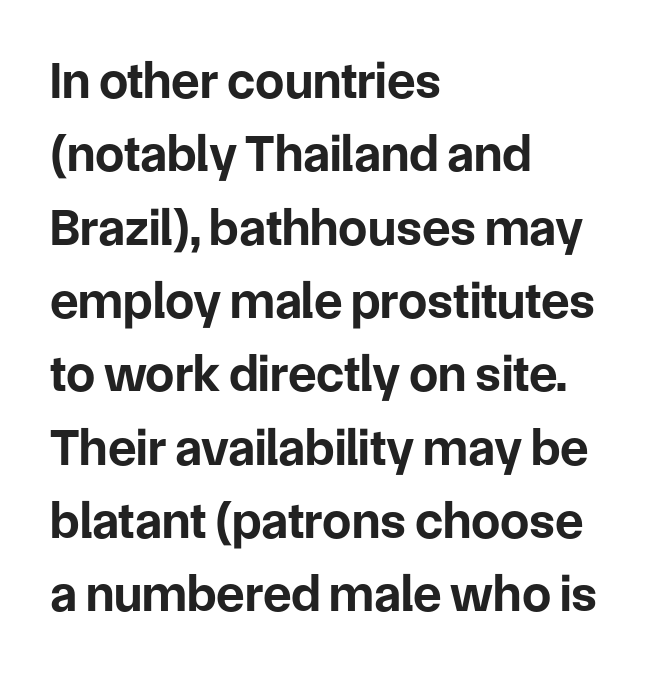
The image shows 52 px bold sans-serif type, upright; set left-aligned, normal line spacing (1.41x), normal letter spacing, not underlined; low stroke contrast and a medium x-height.
